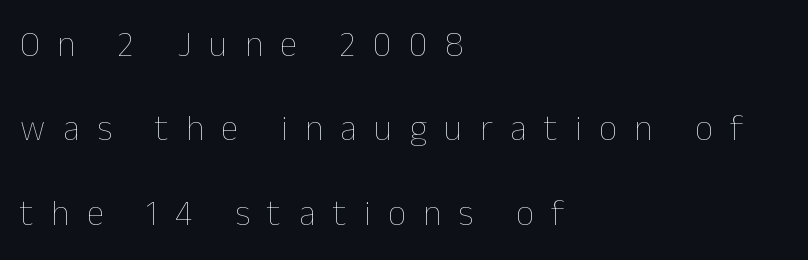
Q: Is the text bold? A: No.
Q: Is the text italic (slanted)? A: No, it is upright.
Q: Is the text underlined? A: No.
Q: How is the paragraph aligned? A: Left-aligned.
Q: Is the spacing between letters normal or unusually wide? A: Unusually wide.
Q: Is the spacing between lines tight, normal or loose? A: Loose.
Q: Width (condensed, normal, or wide)? A: Normal.
Q: Stroke contrast? A: Low.
Q: x-height? A: Medium.
Q: Monospaced? A: No.
